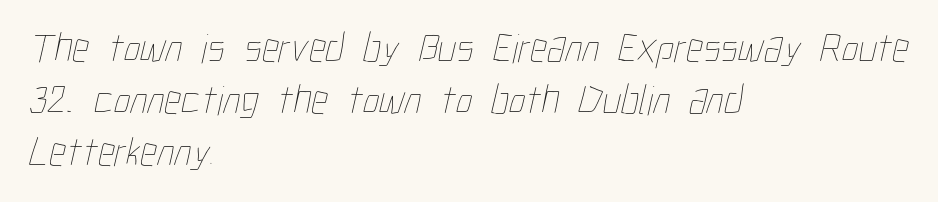
Q: Is the text bold? A: No.
Q: Is the text underlined? A: No.
Q: How is the paragraph aligned? A: Left-aligned.
Q: Is the spacing between letters normal or unusually wide? A: Normal.
Q: Width (condensed, normal, or wide)? A: Condensed.
Q: Stroke contrast? A: Low.
Q: x-height? A: Medium.
Q: Monospaced? A: No.
